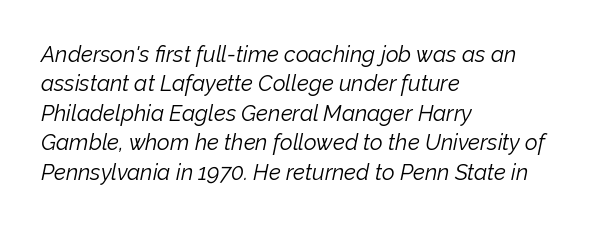
The lines in this sample share a left origin and differ only in where they stop. The lettering tilts uniformly, giving the passage an italic look. The letterforms sit at book weight or below. Clear beneath every line of the passage. You could call the tracking neutral — neither tight nor loose. The rendering uses a moderate line-height, typical for paragraphs.
